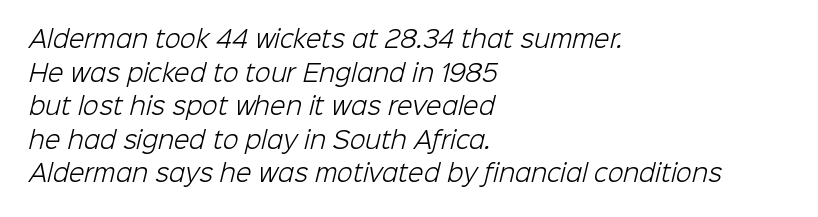
The image shows 23 px text type; set left-aligned, normal line spacing (1.46x), normal letter spacing, not underlined.
